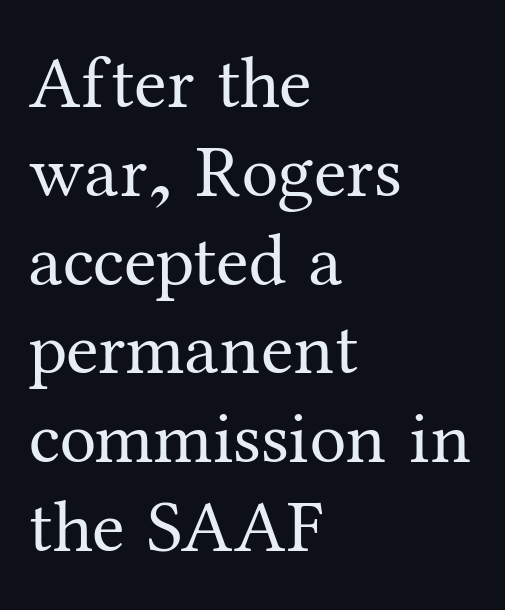
Italic? Not at all — the glyphs are vertical. Is the block centered? No — it sits flush against the left margin. Varying glyph widths throughout — classic text-font behaviour. Is the letter spacing exaggerated? No — it looks like the ordinary default. Weight: regular or lighter. Plain, unruled lines of type.
